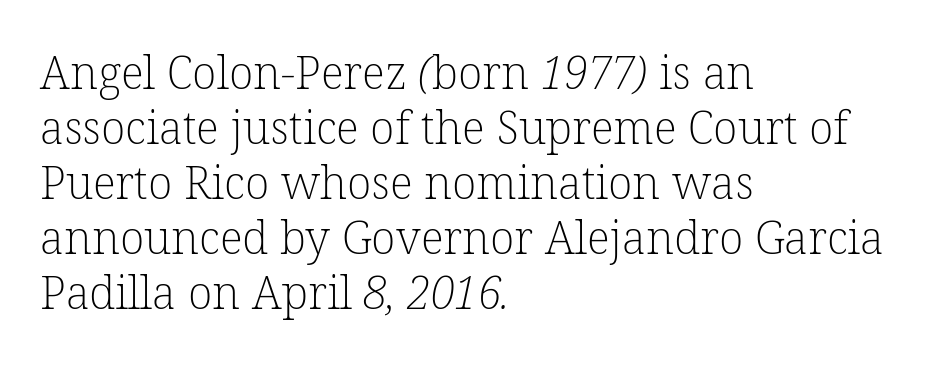
Q: Is the text bold? A: No.
Q: Is the typeface a serif or a sans-serif typeface? A: Serif.
Q: Is the text underlined? A: No.
Q: How is the paragraph aligned? A: Left-aligned.
Q: Is the spacing between letters normal or unusually wide? A: Normal.
Q: Width (condensed, normal, or wide)? A: Normal.
Q: Stroke contrast? A: Low.
Q: x-height? A: Medium.
Q: Monospaced? A: No.
